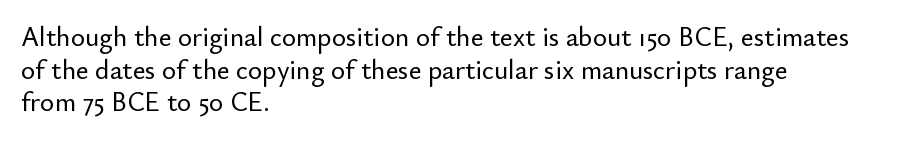
{"italic": "no", "underline": "no", "align": "left", "line_spacing_ratio": 1.21, "letter_spacing": "normal", "letter_spacing_em": 0.0, "glyph_px": 27}
